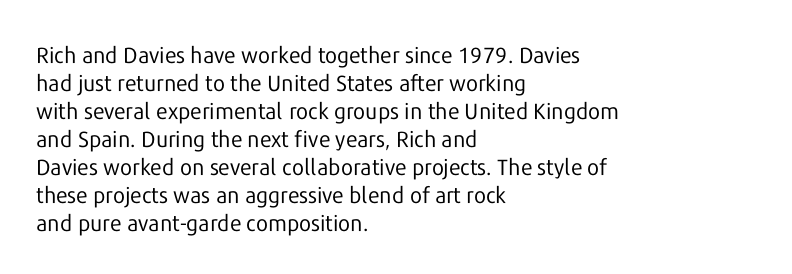
The image shows 22 px text type, upright; set left-aligned, normal line spacing (1.27x), normal letter spacing, not underlined.
